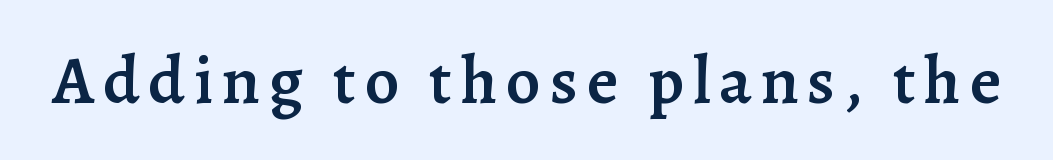
{"serif": "yes", "italic": "no", "bold": "semi", "weight": "semibold", "width": "normal", "stroke_contrast": "low", "x_height": "medium", "monospaced": "no", "underline": "no", "glyph_px": 68}
